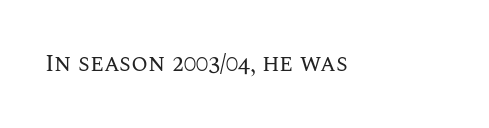
The image shows 24 px text type, upright; set normal letter spacing, not underlined.
